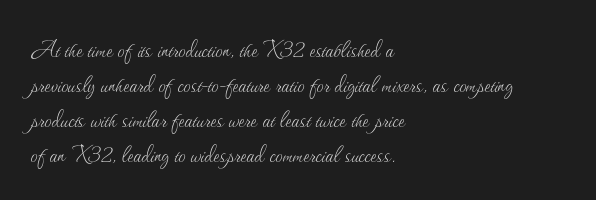
Q: Is the text bold? A: No.
Q: Is the text italic (slanted)? A: Yes.
Q: Is the text underlined? A: No.
Q: How is the paragraph aligned? A: Left-aligned.
Q: Is the spacing between letters normal or unusually wide? A: Normal.
Q: Is the spacing between lines tight, normal or loose? A: Normal.
Q: Width (condensed, normal, or wide)? A: Normal.
Q: Stroke contrast? A: Medium.
Q: x-height? A: Small.
Q: Monospaced? A: No.
